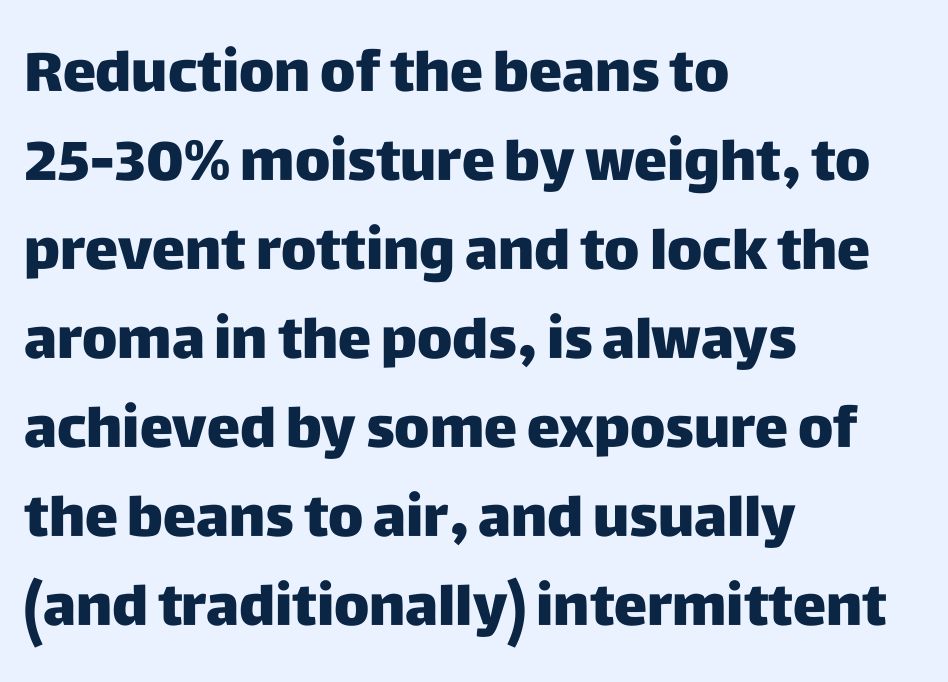
Do the characters align in a grid? No, the font is proportional. As a designer I'd log this as weight 700, bold. The leading is moderate, giving the passage an even texture. The glyphs in this specimen are sans serif. Caption: multi-line text, flush left, ragged right. Underline: absent.
